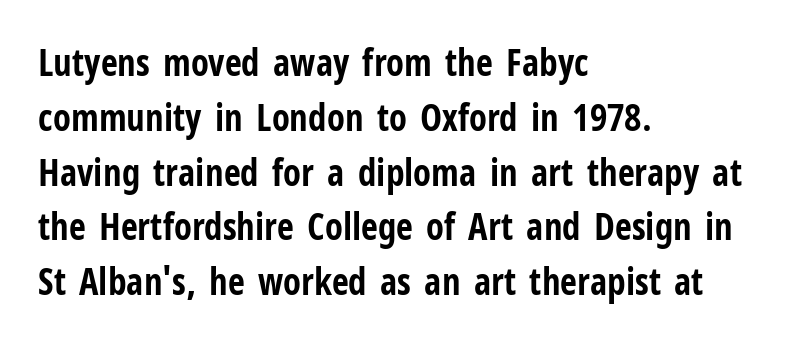
The image shows 37 px bold, condensed sans-serif type, upright; set left-aligned, normal line spacing (1.48x), normal letter spacing, not underlined; low stroke contrast and a medium x-height.
